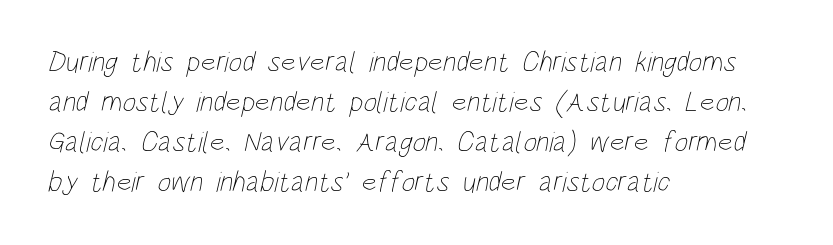
The image shows 29 px thin, condensed type; set left-aligned, normal line spacing (1.38x), normal letter spacing, not underlined; low stroke contrast and a large x-height.
